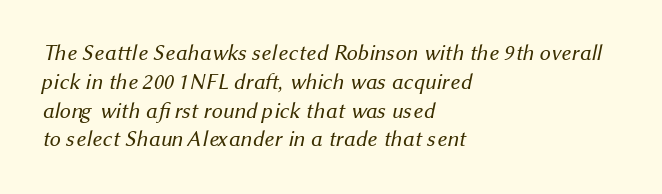
Q: Is the text bold? A: No.
Q: Is the text underlined? A: No.
Q: How is the paragraph aligned? A: Left-aligned.
Q: Is the spacing between letters normal or unusually wide? A: Normal.
Q: Is the spacing between lines tight, normal or loose? A: Normal.
